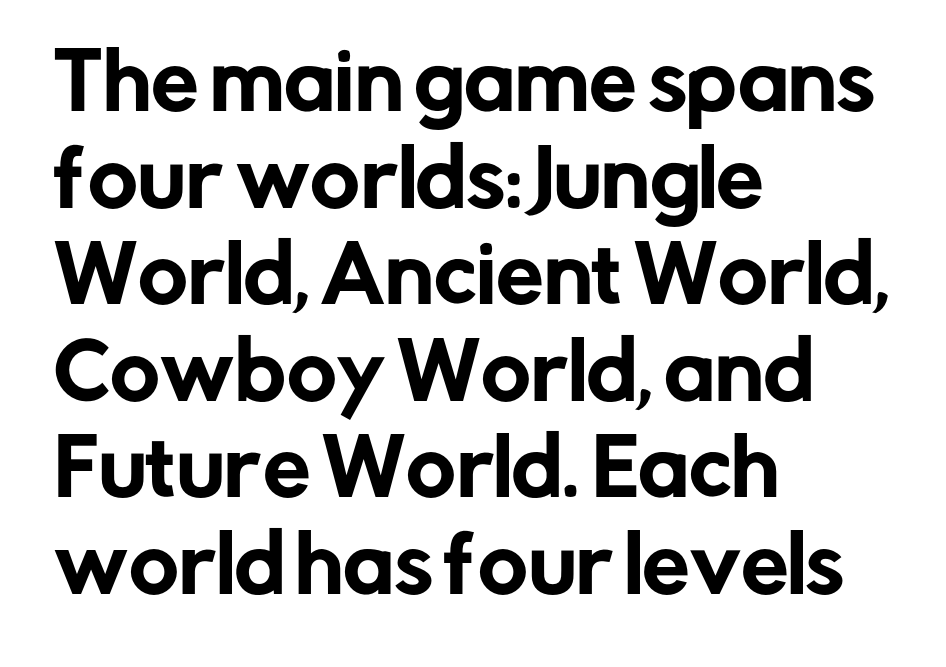
The image shows 76 px sans-serif type, upright; set left-aligned, normal line spacing (1.27x), normal letter spacing, not underlined; low stroke contrast and a medium x-height.
